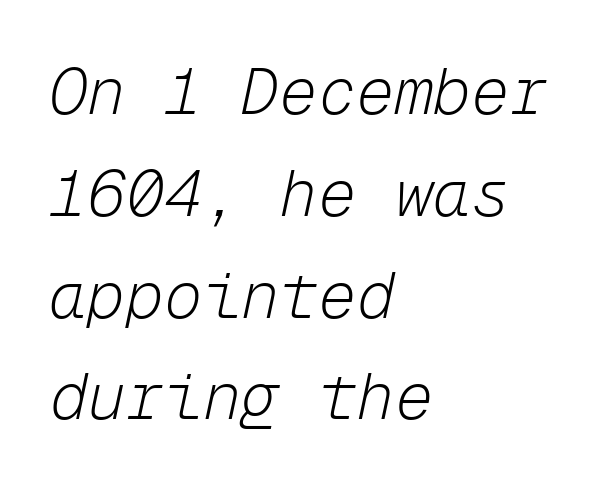
Q: Is the text bold? A: No.
Q: Is the text italic (slanted)? A: Yes, it leans right by about 12 degrees.
Q: Is the text underlined? A: No.
Q: How is the paragraph aligned? A: Left-aligned.
Q: Is the spacing between letters normal or unusually wide? A: Normal.
Q: Is the spacing between lines tight, normal or loose? A: Normal.
Q: Width (condensed, normal, or wide)? A: Normal.
Q: Stroke contrast? A: Low.
Q: x-height? A: Medium.
Q: Monospaced? A: Yes.
